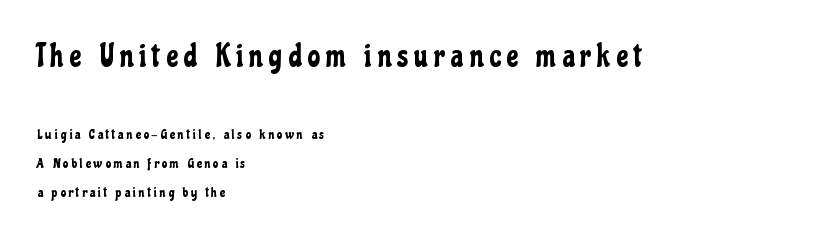
{"serif": "no", "italic": "no", "width": "condensed", "stroke_contrast": "low", "x_height": "medium", "monospaced": "no", "underline": "no", "align": "left", "line_spacing": "loose", "line_spacing_ratio": 2.07, "letter_spacing": "wide", "letter_spacing_em": 0.2, "larger_block": "first", "size_ratio": 2.21, "glyph_px": 31}
